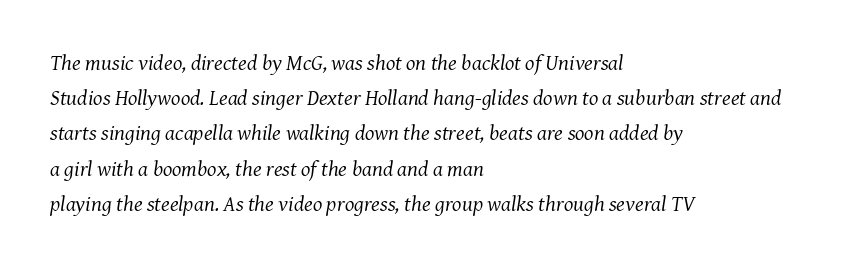
The image shows 22 px text type, italic (leaning right); set left-aligned, normal line spacing (1.6x), normal letter spacing, not underlined.
